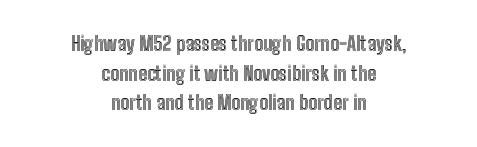
The image shows 20 px text type, upright; set centered, normal line spacing (1.48x), normal letter spacing, not underlined.
